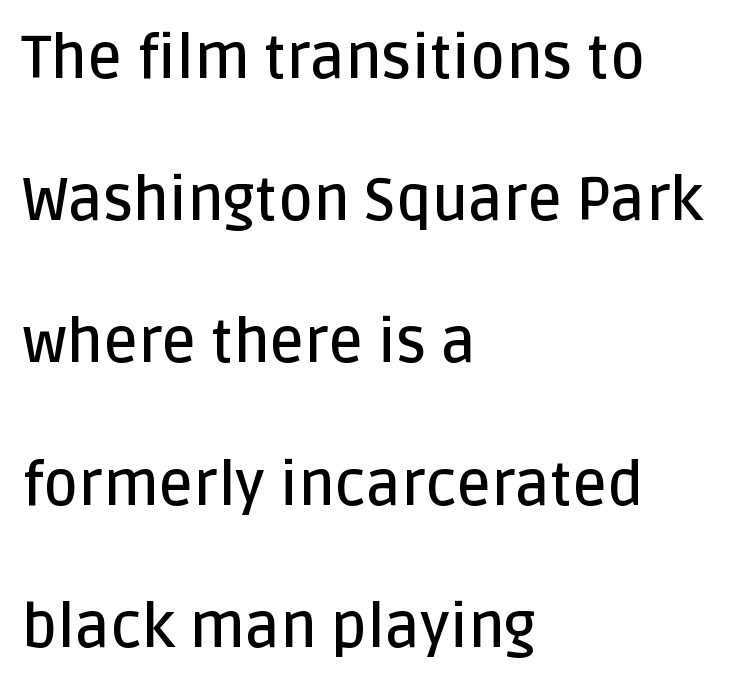
The image shows 60 px semibold sans-serif type, upright; set left-aligned, loose line spacing (2.37x), normal letter spacing, not underlined; low stroke contrast and a large x-height.
